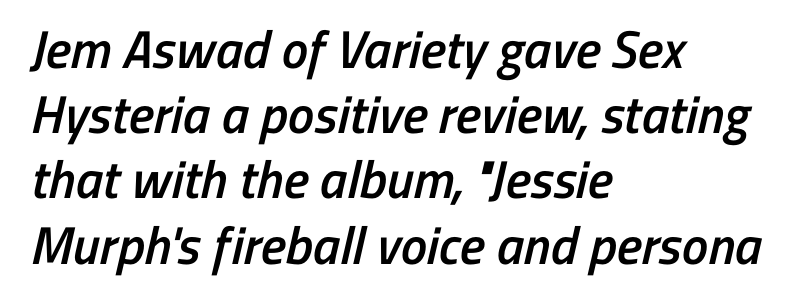
{"serif": "no", "bold": "semi", "weight": "semibold", "width": "condensed", "stroke_contrast": "low", "x_height": "medium", "monospaced": "no", "underline": "no", "align": "left", "line_spacing_ratio": 1.23, "letter_spacing": "normal", "letter_spacing_em": 0.0, "glyph_px": 53}
